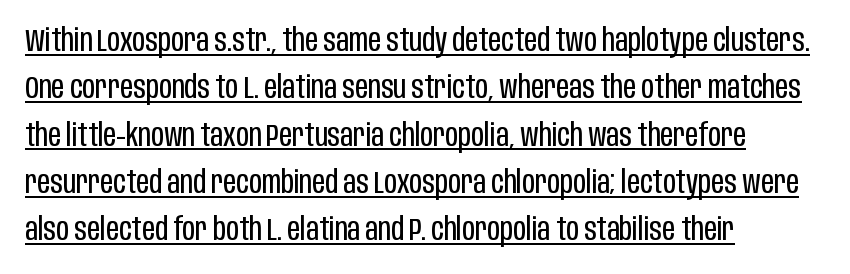
{"serif": "no", "italic": "no", "bold": "no", "weight": "regular", "width": "condensed", "stroke_contrast": "low", "x_height": "large", "monospaced": "no", "underline": "yes", "align": "left", "line_spacing": "normal", "line_spacing_ratio": 1.48, "letter_spacing": "normal", "letter_spacing_em": 0.0, "glyph_px": 32}
